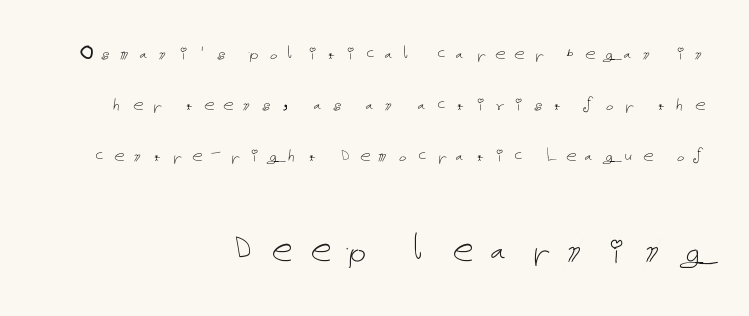
The letters stand straight up with perfectly vertical stems. Compared with typical paragraphs, the rows here are farther apart. Leftover space on each line is placed entirely before the opening word. Honestly, there is no underline to notice here at all. Heaviness? Minimal to ordinary, like unemphasized prose.
